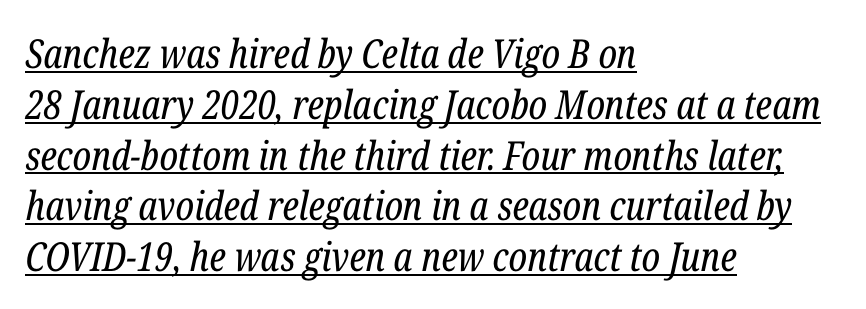
{"serif": "yes", "italic": "yes", "lean": "right", "slant_degrees": 12, "bold": "no", "weight": "regular", "width": "condensed", "stroke_contrast": "low", "x_height": "medium", "monospaced": "no", "underline": "yes", "align": "left", "line_spacing": "normal", "line_spacing_ratio": 1.27, "letter_spacing": "normal", "letter_spacing_em": 0.0, "glyph_px": 40}
